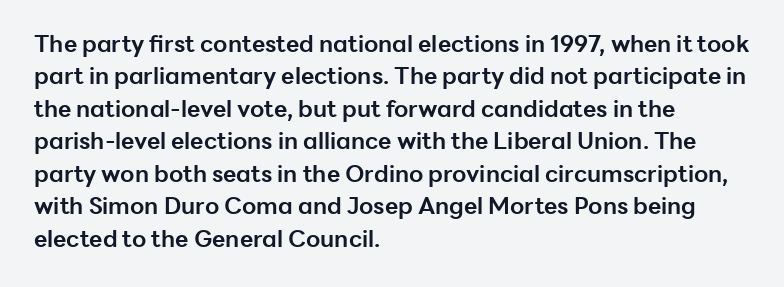
The space directly below the letters is spotless. A dark, heavy texture on the line: the type is bold. Every row of glyphs begins at an identical x-position on the left. Posture: vertical.
